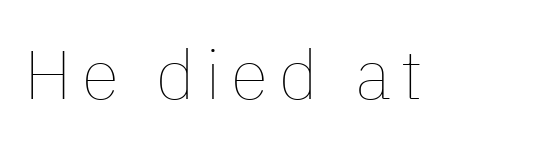
The image shows 69 px thin type, upright; set not underlined; low stroke contrast and a medium x-height.
